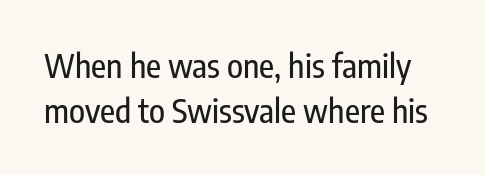
Q: Is the text italic (slanted)? A: No, it is upright.
Q: Is the typeface a serif or a sans-serif typeface? A: Sans-serif.
Q: Is the text underlined? A: No.
Q: Is the spacing between letters normal or unusually wide? A: Normal.
Q: Is the spacing between lines tight, normal or loose? A: Normal.
Q: Width (condensed, normal, or wide)? A: Condensed.
Q: Stroke contrast? A: Low.
Q: x-height? A: Medium.
Q: Monospaced? A: No.
